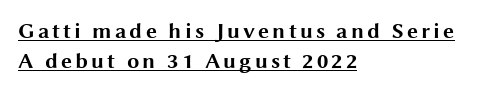
{"italic": "no", "bold": "yes", "underline": "yes", "align": "left", "line_spacing": "normal", "line_spacing_ratio": 1.36, "glyph_px": 22}
